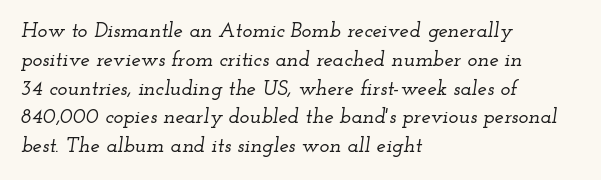
The image shows 21 px text type, italic (leaning right); set left-aligned, normal line spacing (1.37x), normal letter spacing, not underlined.
